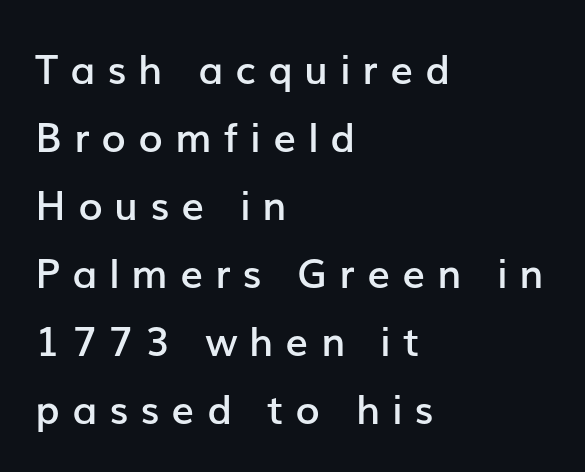
In terms of letterform style, serifs are entirely absent. A typesetter would call this proportional, since set widths differ per character. When letters stand straight like this, we call the style roman or upright. Stems and bowls a touch heavier than normal — semibold.
